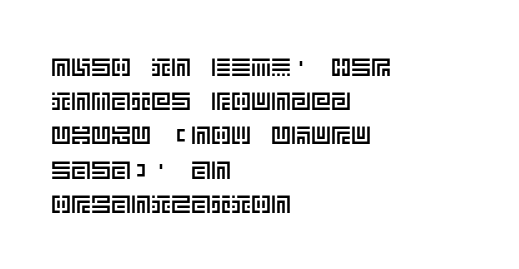
The image shows 25 px text type, upright; set left-aligned, normal line spacing (1.37x), normal letter spacing, not underlined.
